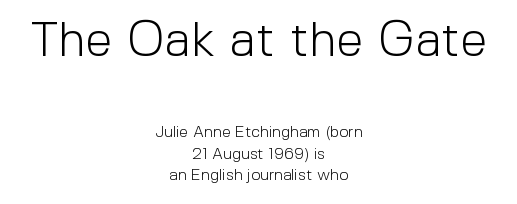
{"serif": "no", "italic": "no", "bold": "no", "weight": "light", "width": "normal", "x_height": "medium", "monospaced": "no", "underline": "no", "align": "center", "line_spacing": "normal", "line_spacing_ratio": 1.36, "letter_spacing": "normal", "letter_spacing_em": 0.0, "larger_block": "first", "size_ratio": 3.06, "glyph_px": 49}
